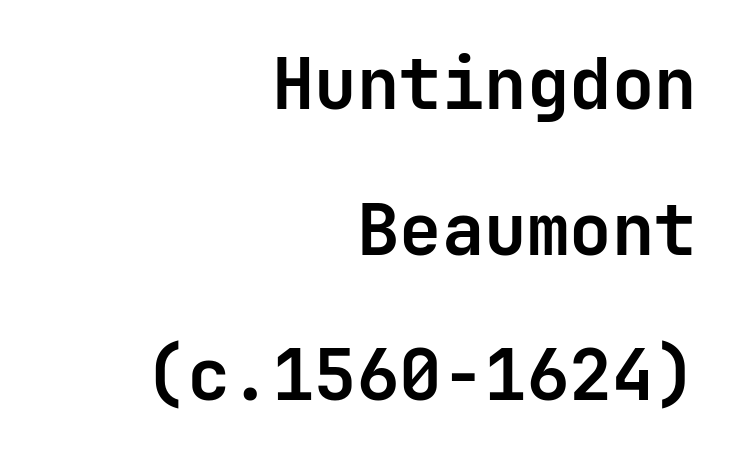
Q: Is the text bold? A: Yes.
Q: Is the text italic (slanted)? A: No, it is upright.
Q: Is the typeface a serif or a sans-serif typeface? A: Sans-serif.
Q: Is the text underlined? A: No.
Q: How is the paragraph aligned? A: Right-aligned.
Q: Is the spacing between letters normal or unusually wide? A: Normal.
Q: Is the spacing between lines tight, normal or loose? A: Loose.
Q: Width (condensed, normal, or wide)? A: Normal.
Q: Stroke contrast? A: Low.
Q: x-height? A: Medium.
